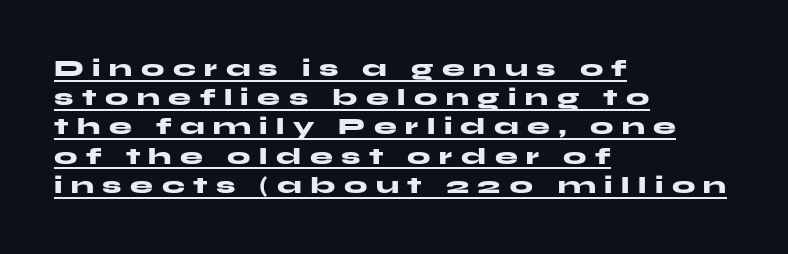
{"italic": "no", "bold": "yes", "underline": "yes", "align": "left", "line_spacing": "normal", "line_spacing_ratio": 1.27, "letter_spacing": "wide", "letter_spacing_em": 0.37, "glyph_px": 23}
